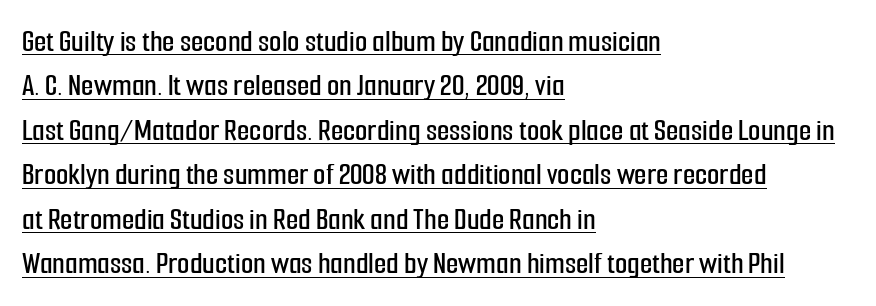
{"serif": "no", "italic": "no", "width": "condensed", "stroke_contrast": "low", "x_height": "medium", "monospaced": "no", "underline": "yes", "align": "left", "line_spacing": "normal", "line_spacing_ratio": 1.39, "letter_spacing": "normal", "letter_spacing_em": 0.0, "glyph_px": 32}
